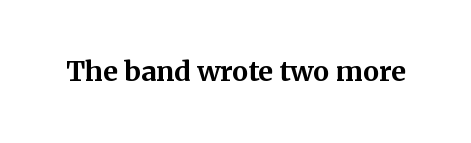
Q: Is the text bold? A: Yes.
Q: Is the text italic (slanted)? A: No, it is upright.
Q: Is the text underlined? A: No.
Q: Is the spacing between letters normal or unusually wide? A: Normal.
